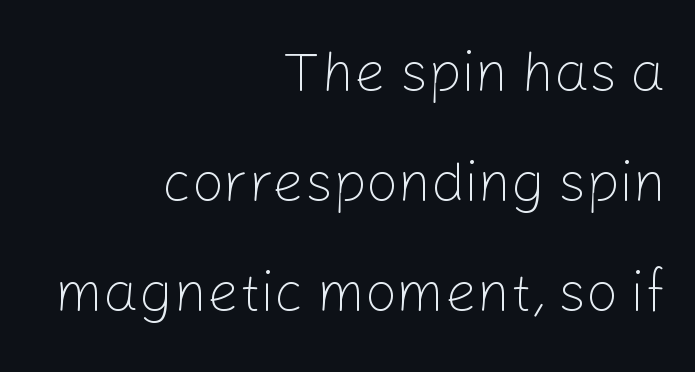
The image shows 56 px light sans-serif type, upright; set right-aligned, loose line spacing (1.96x), normal letter spacing, not underlined; low stroke contrast and a medium x-height.
